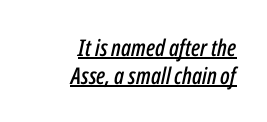
{"italic": "yes", "lean": "right", "slant_degrees": 12, "underline": "yes", "align": "right", "line_spacing_ratio": 1.2, "letter_spacing": "normal", "letter_spacing_em": 0.0, "glyph_px": 23}
